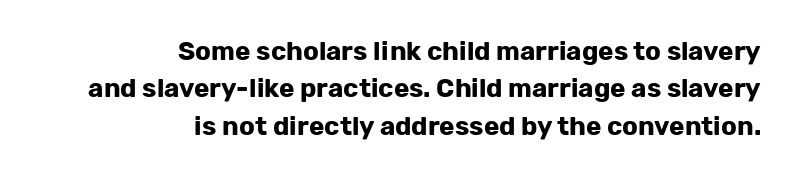
The image shows 26 px bold type, upright; set right-aligned, normal line spacing (1.44x), normal letter spacing, not underlined.
